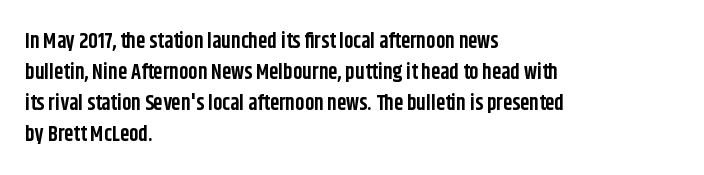
The image shows 21 px bold type, upright; set left-aligned, normal line spacing (1.48x), normal letter spacing, not underlined.
